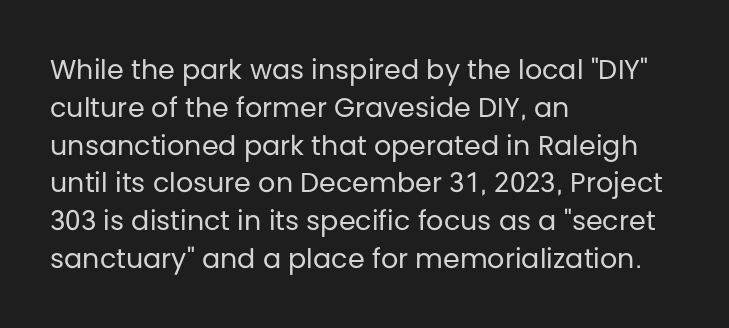
Short note: letters normally spaced. These lines are set flush left with a ragged right edge. The passage shown is not bold in any degree. Rows of type keep a routine distance in the vertical direction. This is the regular roman posture of the typeface.
